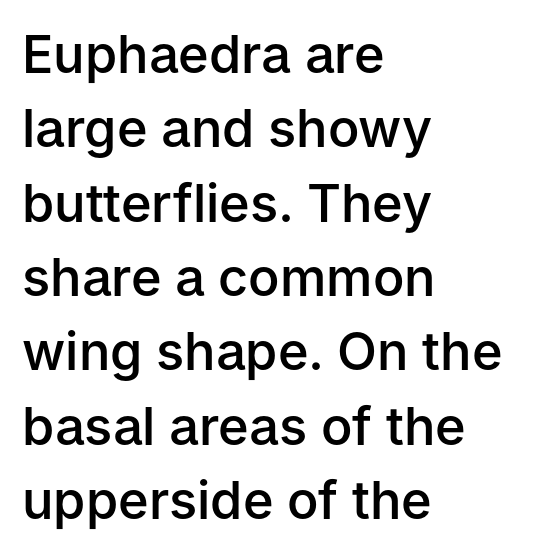
Q: Is the text bold? A: Semi-bold.
Q: Is the text italic (slanted)? A: No, it is upright.
Q: Is the typeface a serif or a sans-serif typeface? A: Sans-serif.
Q: Is the text underlined? A: No.
Q: How is the paragraph aligned? A: Left-aligned.
Q: Is the spacing between letters normal or unusually wide? A: Normal.
Q: Is the spacing between lines tight, normal or loose? A: Normal.
Q: Width (condensed, normal, or wide)? A: Normal.
Q: Stroke contrast? A: Low.
Q: x-height? A: Medium.
Q: Monospaced? A: No.
